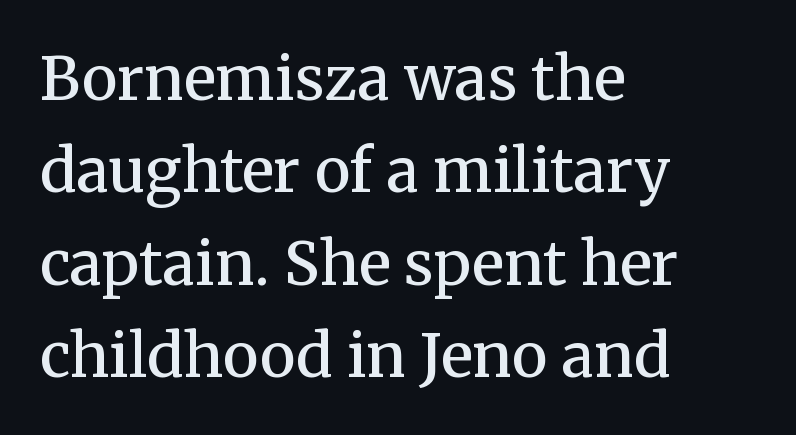
The gap between lines stays unmarked. This sample has the flowing, uneven cadence of proportional lettering. Line starts are locked; line ends wander. The rendering uses a moderate line-height, typical for paragraphs.
